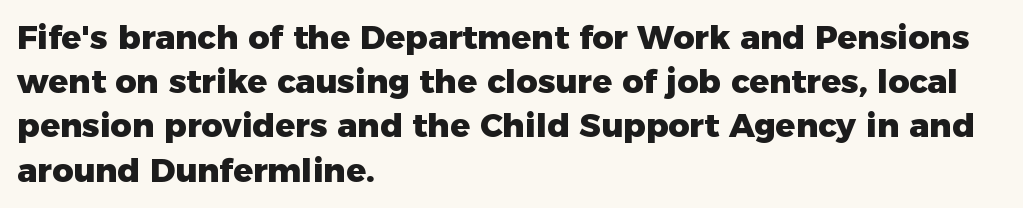
{"serif": "no", "italic": "no", "bold": "yes", "weight": "heavy", "width": "normal", "stroke_contrast": "low", "x_height": "medium", "monospaced": "no", "underline": "no", "align": "left", "line_spacing": "normal", "line_spacing_ratio": 1.34, "letter_spacing": "normal", "letter_spacing_em": 0.0, "glyph_px": 33}
